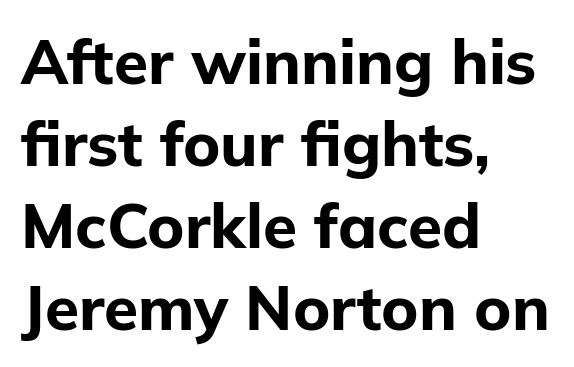
Q: Is the text bold? A: Yes.
Q: Is the text italic (slanted)? A: No, it is upright.
Q: Is the typeface a serif or a sans-serif typeface? A: Sans-serif.
Q: Is the text underlined? A: No.
Q: How is the paragraph aligned? A: Left-aligned.
Q: Is the spacing between letters normal or unusually wide? A: Normal.
Q: Is the spacing between lines tight, normal or loose? A: Normal.
Q: Width (condensed, normal, or wide)? A: Normal.
Q: Stroke contrast? A: Low.
Q: x-height? A: Medium.
Q: Monospaced? A: No.
